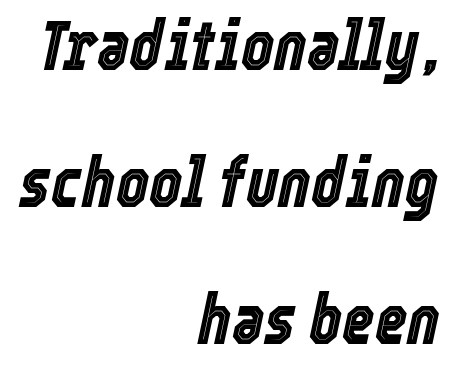
Q: Is the text italic (slanted)? A: Yes, it leans right by about 12 degrees.
Q: Is the text underlined? A: No.
Q: How is the paragraph aligned? A: Right-aligned.
Q: Is the spacing between letters normal or unusually wide? A: Normal.
Q: Is the spacing between lines tight, normal or loose? A: Loose.
Q: Width (condensed, normal, or wide)? A: Condensed.
Q: x-height? A: Medium.
Q: Monospaced? A: No.
